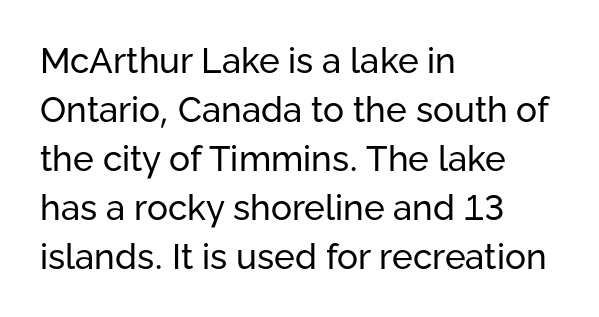
{"serif": "no", "italic": "no", "bold": "no", "weight": "regular", "width": "normal", "stroke_contrast": "low", "x_height": "medium", "monospaced": "no", "underline": "no", "align": "left", "line_spacing": "normal", "line_spacing_ratio": 1.4, "letter_spacing": "normal", "letter_spacing_em": 0.0, "glyph_px": 35}
